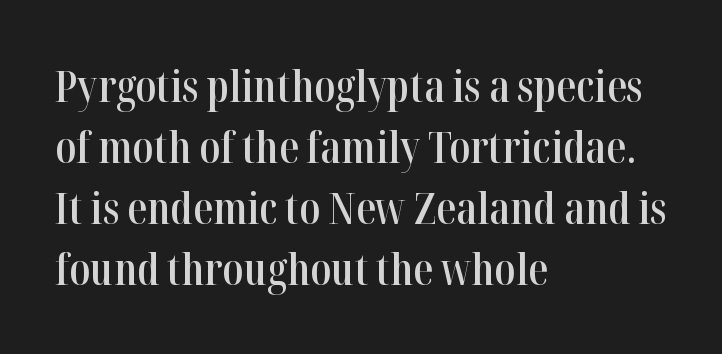
The image shows 44 px semibold, condensed serif type, upright; set left-aligned, normal line spacing (1.39x), normal letter spacing, not underlined; high stroke contrast and a medium x-height.
